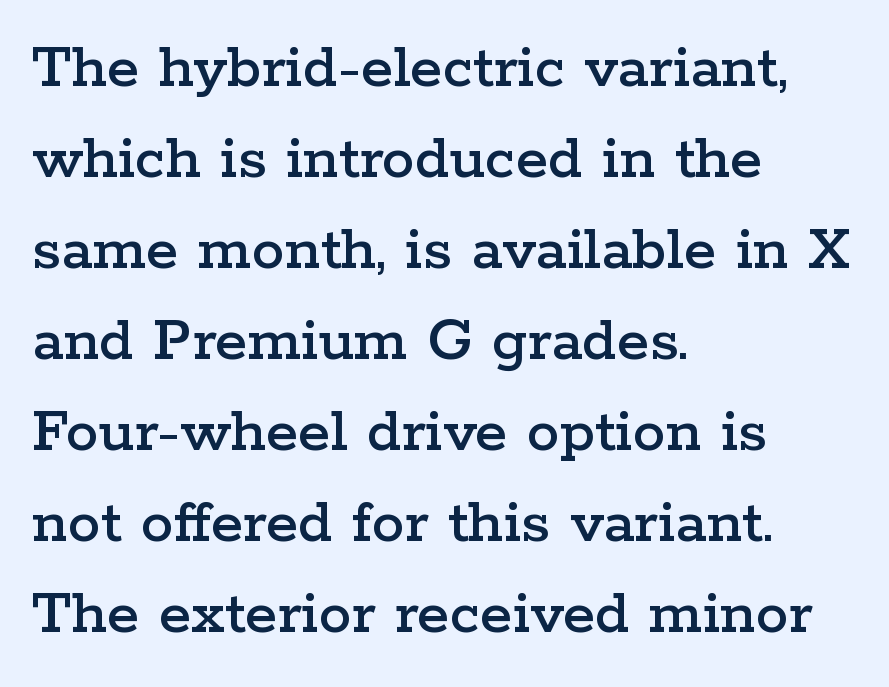
This sample uses an upright cut, with every glyph sitting square on the baseline. Line starts are locked; line ends wander. Here the designer chose a conventional face with non-uniform glyph widths. Honestly, the letter spacing is just normal — you wouldn't notice it.
